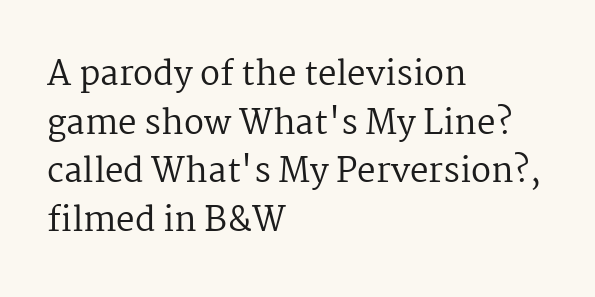
{"serif": "yes", "italic": "no", "bold": "no", "weight": "regular", "width": "normal", "stroke_contrast": "medium", "x_height": "medium", "monospaced": "no", "underline": "no", "align": "left", "line_spacing": "normal", "line_spacing_ratio": 1.47, "letter_spacing": "normal", "letter_spacing_em": 0.0, "glyph_px": 33}
